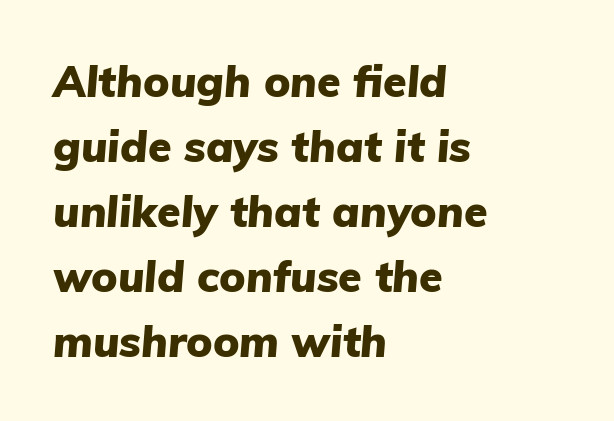
{"italic": "yes", "lean": "right", "slant_degrees": 5, "bold": "yes", "weight": "heavy", "width": "normal", "stroke_contrast": "low", "x_height": "medium", "monospaced": "no", "underline": "no", "align": "left", "line_spacing": "normal", "line_spacing_ratio": 1.51, "letter_spacing": "normal", "letter_spacing_em": 0.0, "glyph_px": 43}
